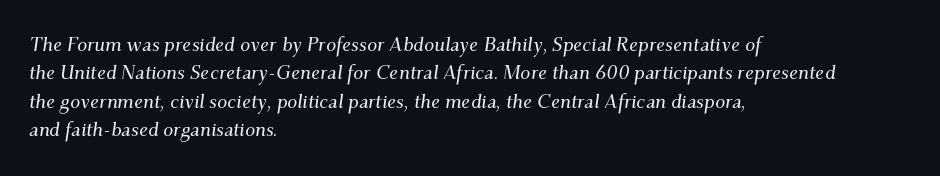
The image shows 20 px text type, italic (leaning right); set left-aligned, normal line spacing (1.42x), normal letter spacing, not underlined.
